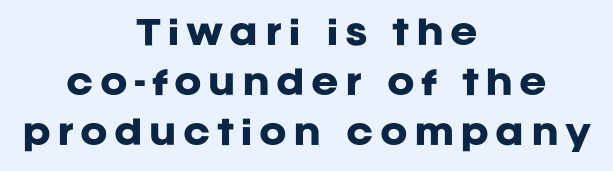
Reading down the block, each line starts at a different indent, mirrored at its end. The typeface chosen for these lines omits serifs. Quick note: not italic, upright. The strokes are fattened all the way to bold. Nobody drew a line under any word here. The lines sit at an ordinary, default distance from one another.
